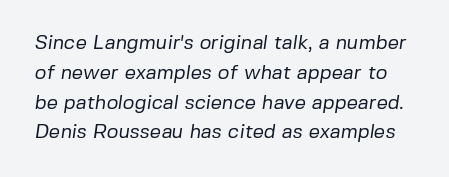
Q: Is the text bold? A: No.
Q: Is the text underlined? A: No.
Q: Is the spacing between letters normal or unusually wide? A: Normal.
Q: Is the spacing between lines tight, normal or loose? A: Normal.
